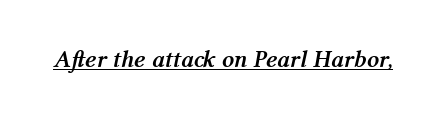
Plenty of ink on the page — the face is bold. The rendering applies a slant to the glyphs. The line texture is even and compact thanks to regular tracking. A continuous stroke trails under the words, as in a hyperlink.
